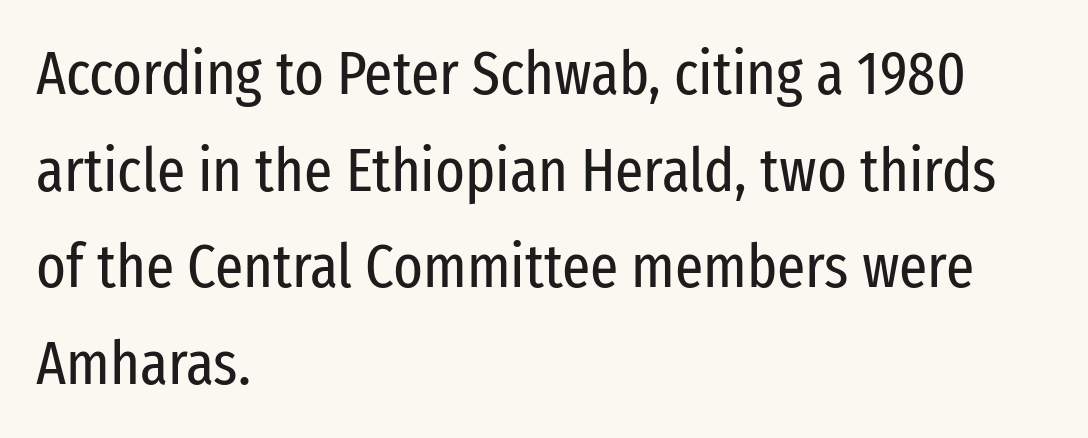
{"serif": "no", "italic": "no", "bold": "no", "weight": "regular", "width": "condensed", "stroke_contrast": "low", "x_height": "medium", "monospaced": "no", "underline": "no", "align": "left", "line_spacing": "normal", "line_spacing_ratio": 1.56, "letter_spacing": "normal", "letter_spacing_em": 0.0, "glyph_px": 62}
